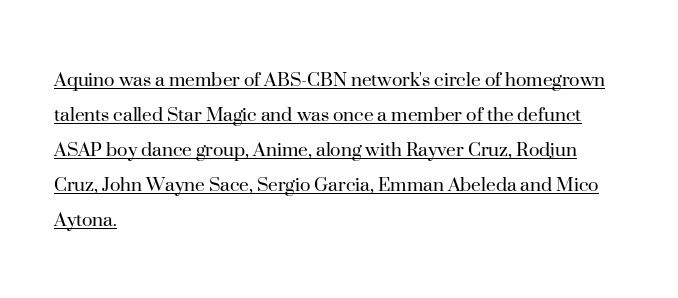
Q: Is the text bold? A: No.
Q: Is the text italic (slanted)? A: No, it is upright.
Q: Is the text underlined? A: Yes.
Q: How is the paragraph aligned? A: Left-aligned.
Q: Is the spacing between letters normal or unusually wide? A: Normal.
Q: Is the spacing between lines tight, normal or loose? A: Normal.
